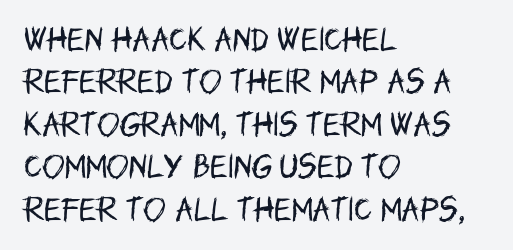
Characters follow at the spacing the type designer built in. Where is the straight margin? On the left. Weight: regular or lighter. Check the space under the baseline: it is left empty. Each new line begins a customary step beneath the previous one.
